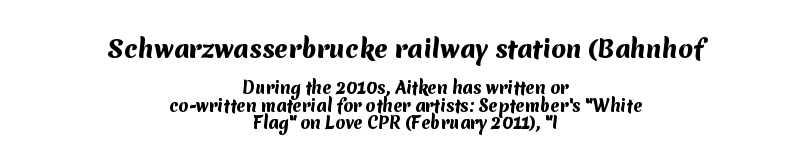
If you squint, the top block still reads clearly — it's the larger of the two. The paragraph has two soft edges and a firm central axis. The space beneath each line is pristine and unruled. In terms of letterspacing, this is plain default setting.
